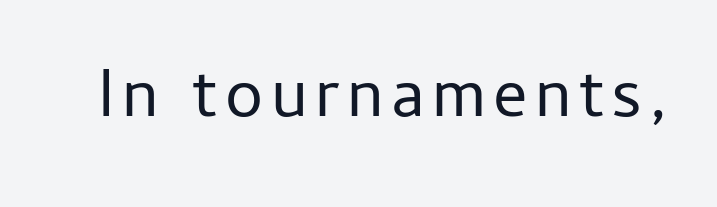
The image shows 68 px regular-weight sans-serif type, upright; set not underlined; low stroke contrast and a medium x-height.
